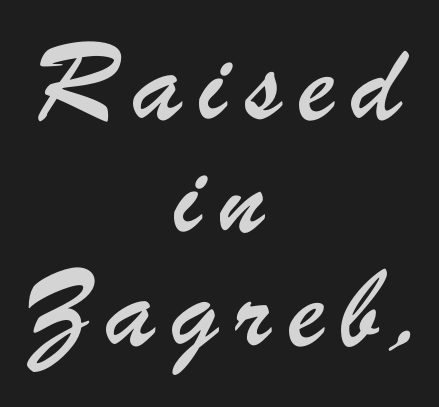
Does the leading feel generous? Absolutely, it's lavish. Typeset on center — no edge is straight. Descenders are the only things crossing below the line. Does the type have serifs? No, each stem ends abruptly.
